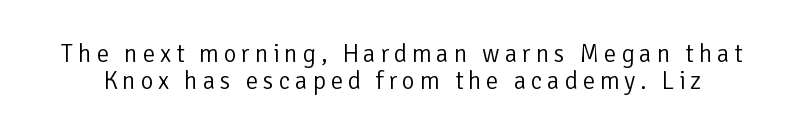
Every character sits straight up, as roman type does. Weight class: somewhere from thin through regular. Quick note: underline off. The vertical gap from one line to the next is small.
